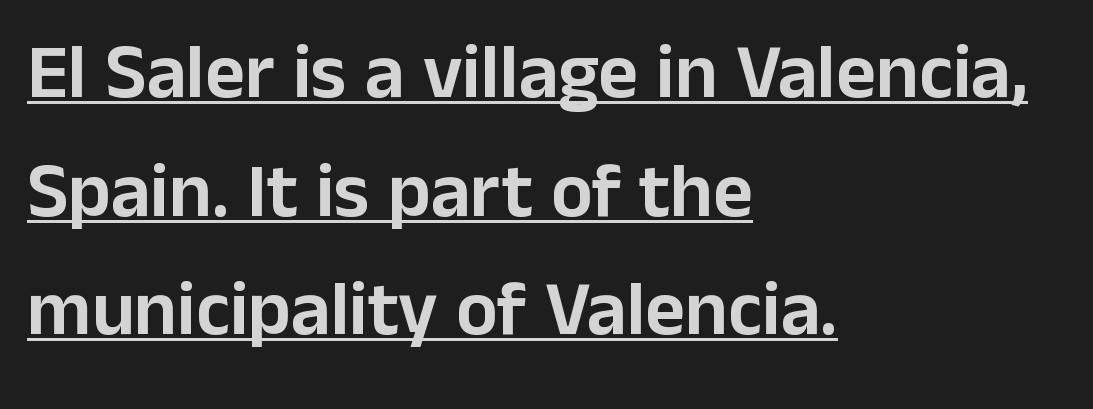
The image shows 77 px sans-serif type, upright; set left-aligned, normal line spacing (1.54x), normal letter spacing, underlined; low stroke contrast and a medium x-height.
